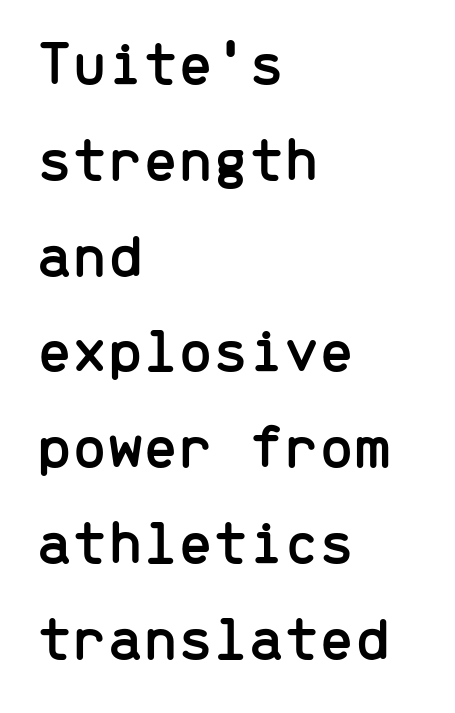
Unlike a traditional serif, this face leaves its strokes unadorned. A typesetter would call this monospace, since all characters share one set width. Does the lettering tilt? It doesn't — this is upright. All the whitespace from short lines collects on the right. Rule under the text: the space is simply empty. Is there much room between lines? A standard amount, neither cramped nor airy.
